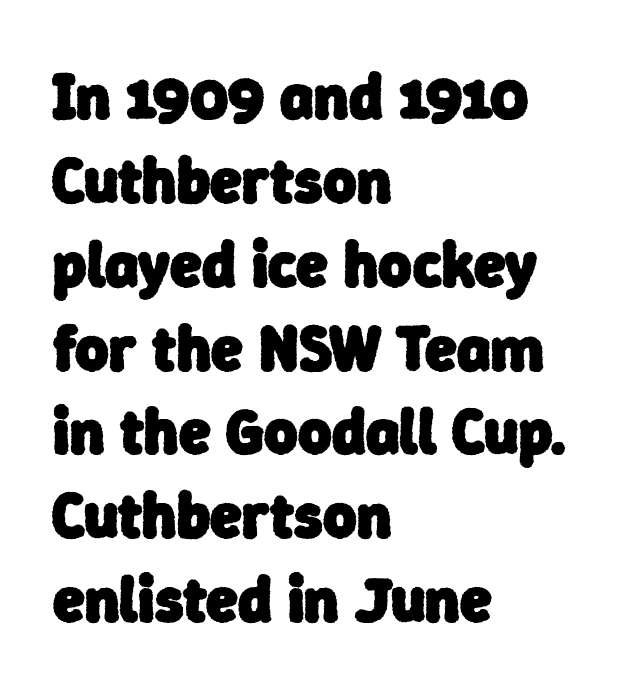
The image shows 64 px heavy sans-serif type; set left-aligned, normal line spacing (1.31x), normal letter spacing, not underlined; low stroke contrast and a medium x-height.
